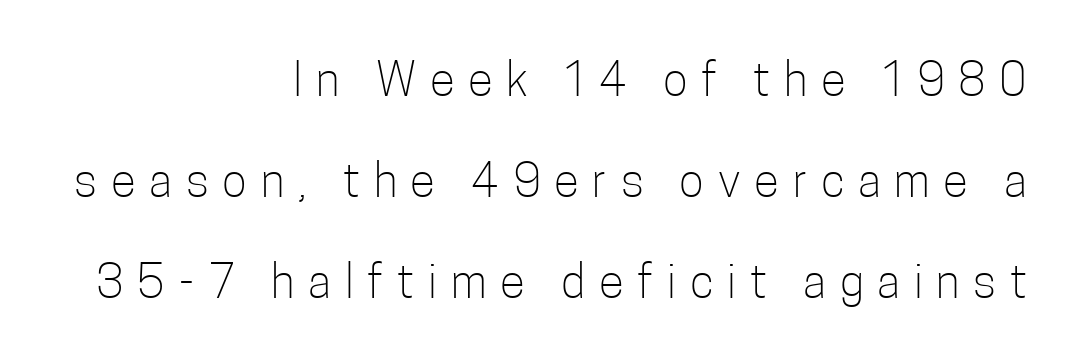
{"serif": "no", "italic": "no", "bold": "no", "weight": "light", "width": "condensed", "stroke_contrast": "low", "x_height": "medium", "monospaced": "no", "underline": "no", "align": "right", "line_spacing": "loose", "line_spacing_ratio": 2.2, "letter_spacing": "wide", "letter_spacing_em": 0.3, "glyph_px": 46}
